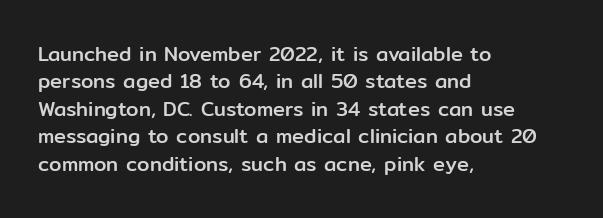
The specimen omits any rule beneath the text block's lines. The face used here is rendered with its standard letterfit. Posture: straight, roman, zero tilt. A student would call this left alignment; a typographer would say flush left, rag right. If you measured baseline to baseline, you'd find a middling distance.
